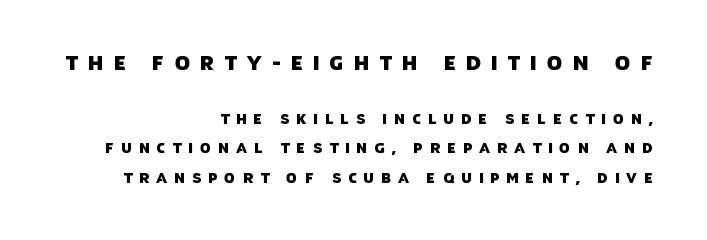
Does the leading feel generous? Absolutely, it's lavish. The passage shown is not underscored anywhere. Large over small — that's the arrangement of the two blocks here. One-word summary of the alignment: right. Inter-character spacing is expanded well beyond the font's built-in metrics.
